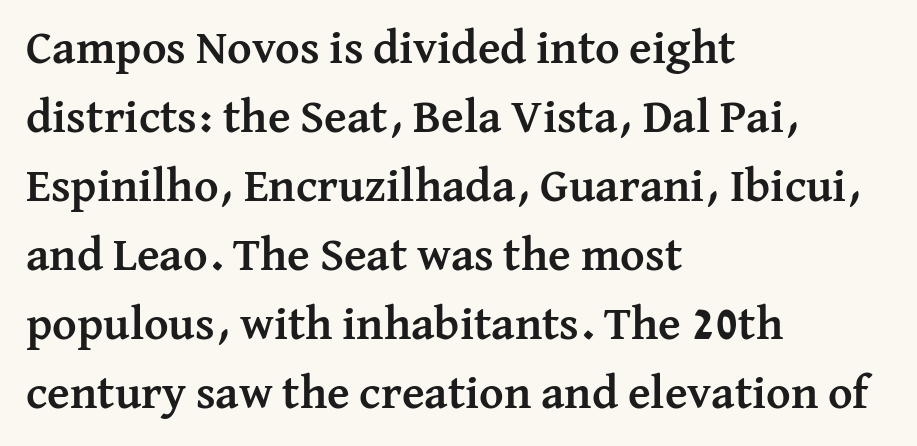
Teacher's note: observe the even left margin — that is flush-left alignment. The typeface chosen for these lines features serifs. Students, this is bold: see how much ink each stroke carries. The face used here is proportionally spaced, like ordinary book or web type. Glyph-to-glyph distance matches everyday printed text.
